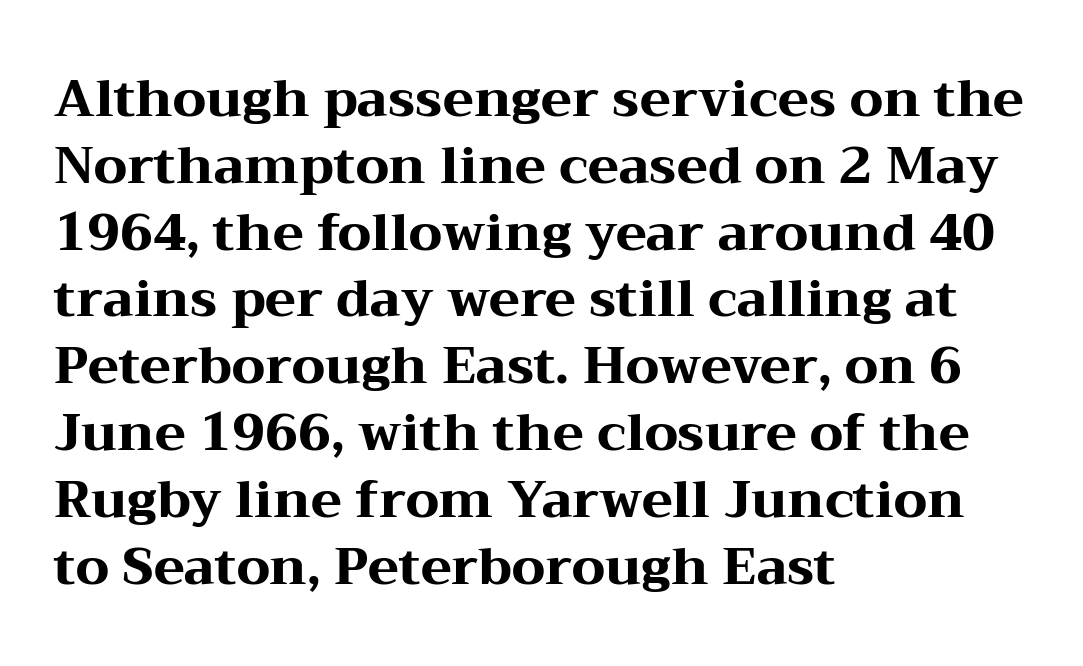
Q: Is the text bold? A: Yes.
Q: Is the text italic (slanted)? A: No, it is upright.
Q: Is the typeface a serif or a sans-serif typeface? A: Serif.
Q: Is the text underlined? A: No.
Q: How is the paragraph aligned? A: Left-aligned.
Q: Is the spacing between letters normal or unusually wide? A: Normal.
Q: Is the spacing between lines tight, normal or loose? A: Normal.
Q: Width (condensed, normal, or wide)? A: Wide.
Q: Stroke contrast? A: Medium.
Q: x-height? A: Medium.
Q: Monospaced? A: No.
